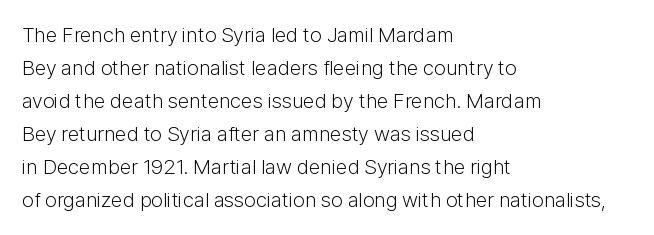
The image shows 21 px text type, upright; set left-aligned, normal line spacing (1.57x), normal letter spacing, not underlined.
